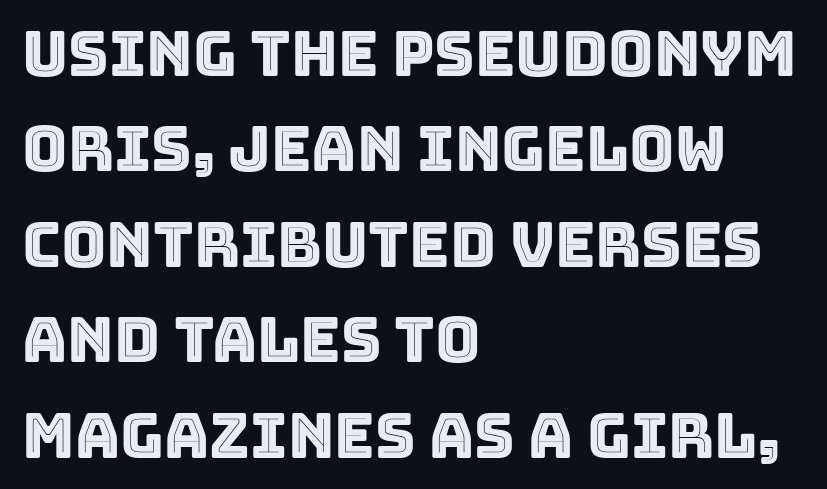
The paragraph shown leans on its left margin. The specimen reads as upright at a glance. The face used here is proportionally spaced, like ordinary book or web type. Is the letter spacing exaggerated? No — it looks like the ordinary default.
